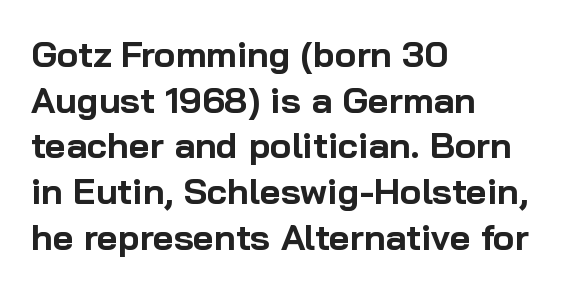
{"serif": "no", "italic": "no", "bold": "yes", "weight": "bold", "width": "normal", "stroke_contrast": "low", "x_height": "medium", "monospaced": "no", "underline": "no", "align": "left", "line_spacing": "normal", "line_spacing_ratio": 1.27, "letter_spacing": "normal", "letter_spacing_em": 0.0, "glyph_px": 36}
